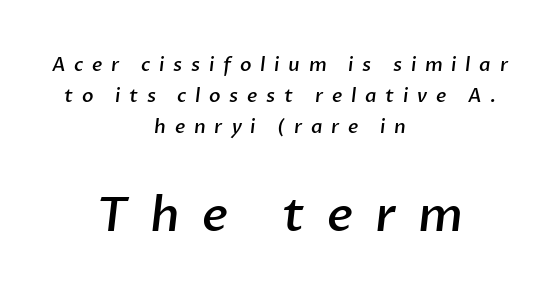
The image shows 48 px semibold sans-serif type; set centered, normal line spacing (1.62x), unusually wide letter spacing (+0.46 em), not underlined; the second (bottom) block is 2.53x larger; low stroke contrast and a medium x-height.
